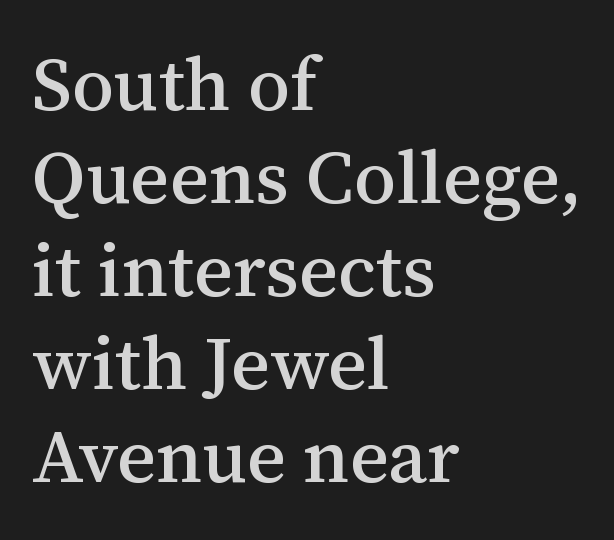
Varying glyph widths throughout — classic text-font behaviour. Any mark beneath the type? The region is blank. Unlike italic type, these characters show no tilt at all. The typesetter chose a ragged-right arrangement here. There is no visible air inserted between adjacent glyphs.
